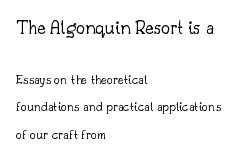
Q: Is the text bold? A: No.
Q: Is the text italic (slanted)? A: No, it is upright.
Q: Is the text underlined? A: No.
Q: How is the paragraph aligned? A: Left-aligned.
Q: Is the spacing between letters normal or unusually wide? A: Normal.
Q: Is the spacing between lines tight, normal or loose? A: Loose.
Q: Which block of text is set in a larger size, the first (top) or the second (bottom)? A: The first (top) one.
